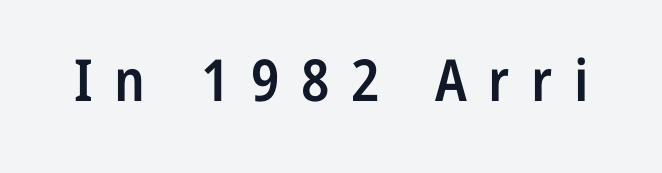
A typesetter would call this heavily tracked-out type. Style check: upright. Spacing verdict: proportional, widths tailored to each character. The typeface chosen for these lines omits serifs.
